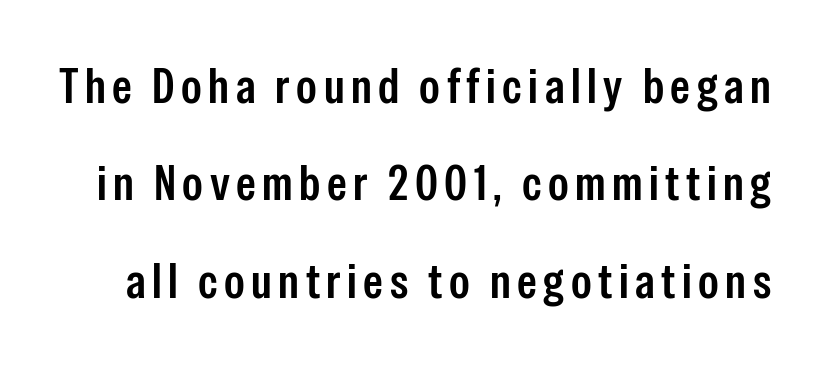
The gap between lines stays unmarked. Students, observe: this is what heavily led, spacious text looks like. The typeface chosen for these lines omits serifs. Note the varied advance widths — an 'i' is clearly narrower than an 'm'. Every character sits straight up, as roman type does.
